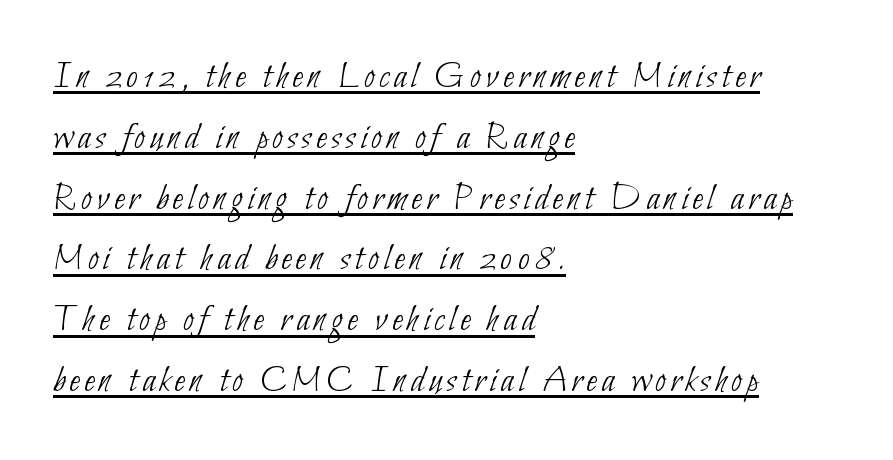
{"serif": "no", "bold": "no", "weight": "thin", "width": "condensed", "stroke_contrast": "low", "x_height": "small", "monospaced": "no", "underline": "yes", "align": "left", "line_spacing": "normal", "line_spacing_ratio": 1.52, "glyph_px": 40}
